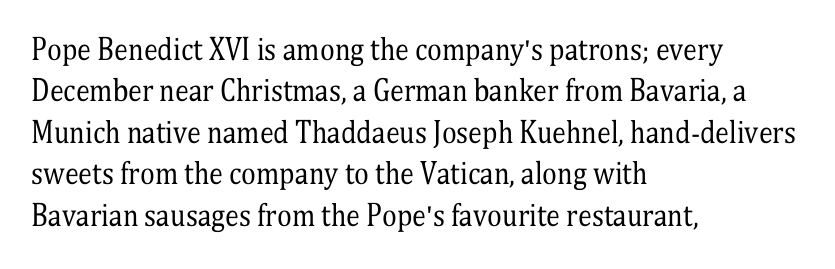
{"serif": "yes", "italic": "no", "bold": "no", "weight": "regular", "width": "condensed", "stroke_contrast": "medium", "x_height": "medium", "monospaced": "no", "underline": "no", "align": "left", "line_spacing": "normal", "line_spacing_ratio": 1.48, "letter_spacing": "normal", "letter_spacing_em": 0.0, "glyph_px": 28}
